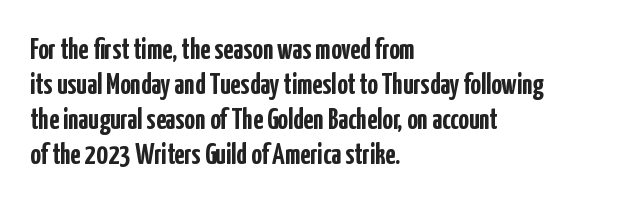
{"serif": "no", "italic": "no", "bold": "yes", "weight": "semibold", "width": "condensed", "stroke_contrast": "low", "x_height": "medium", "monospaced": "no", "underline": "no", "align": "left", "line_spacing_ratio": 1.21, "letter_spacing": "normal", "letter_spacing_em": 0.0, "glyph_px": 29}
